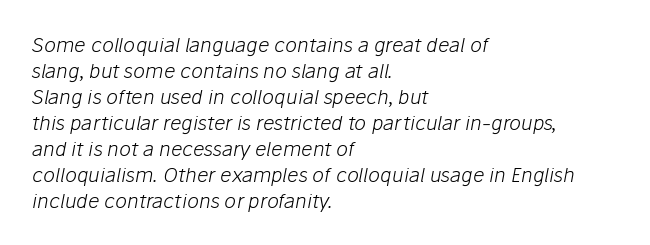
{"italic": "yes", "lean": "right", "slant_degrees": 10, "bold": "no", "underline": "no", "align": "left", "line_spacing": "normal", "line_spacing_ratio": 1.3, "letter_spacing": "normal", "letter_spacing_em": 0.0, "glyph_px": 20}
